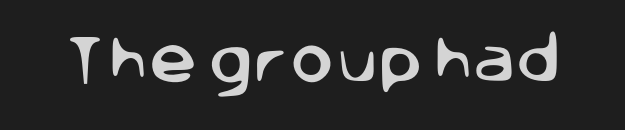
{"serif": "no", "italic": "no", "width": "normal", "stroke_contrast": "low", "x_height": "large", "monospaced": "no", "underline": "no", "letter_spacing": "normal", "letter_spacing_em": 0.0, "glyph_px": 53}
